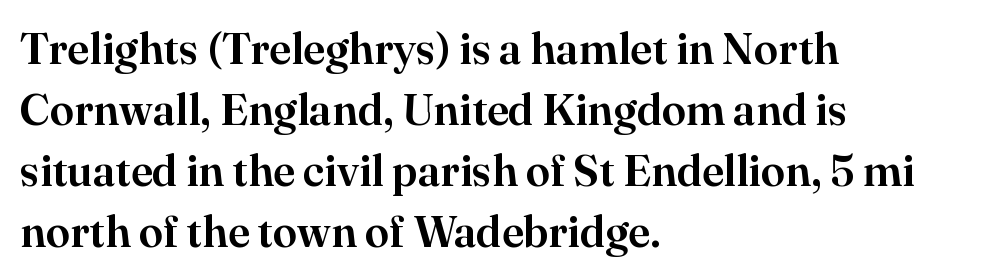
The image shows 44 px serif type, upright; set left-aligned, normal line spacing (1.39x), normal letter spacing, not underlined; high stroke contrast and a small x-height.
